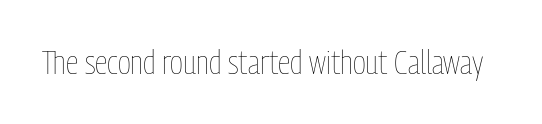
Q: Is the text bold? A: No.
Q: Is the text italic (slanted)? A: No, it is upright.
Q: Is the text underlined? A: No.
Q: Is the spacing between letters normal or unusually wide? A: Normal.
Q: Width (condensed, normal, or wide)? A: Condensed.
Q: Stroke contrast? A: Low.
Q: x-height? A: Medium.
Q: Monospaced? A: No.
